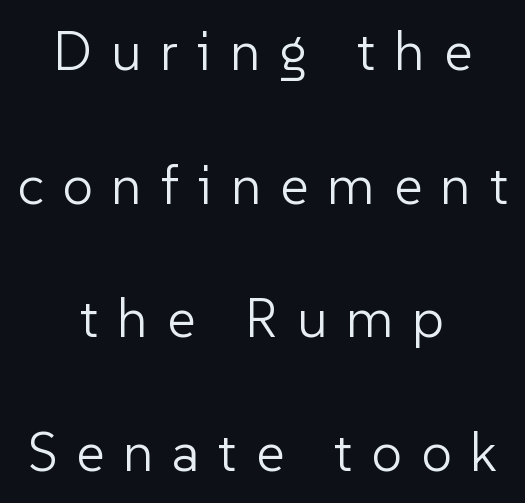
The image shows 55 px light sans-serif type, upright; set centered, loose line spacing (2.43x), unusually wide letter spacing (+0.34 em), not underlined; low stroke contrast and a medium x-height.
